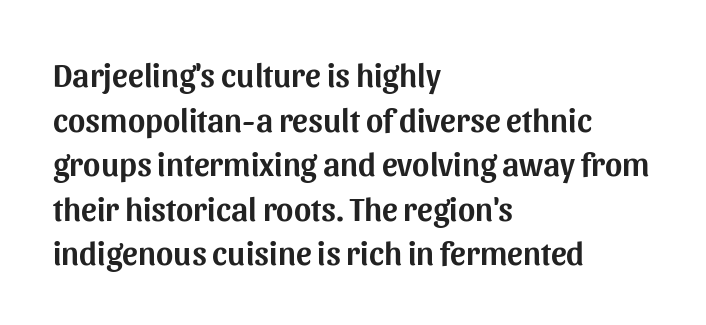
The image shows 33 px sans-serif type, upright; set left-aligned, normal line spacing (1.35x), normal letter spacing, not underlined; medium stroke contrast and a medium x-height.
